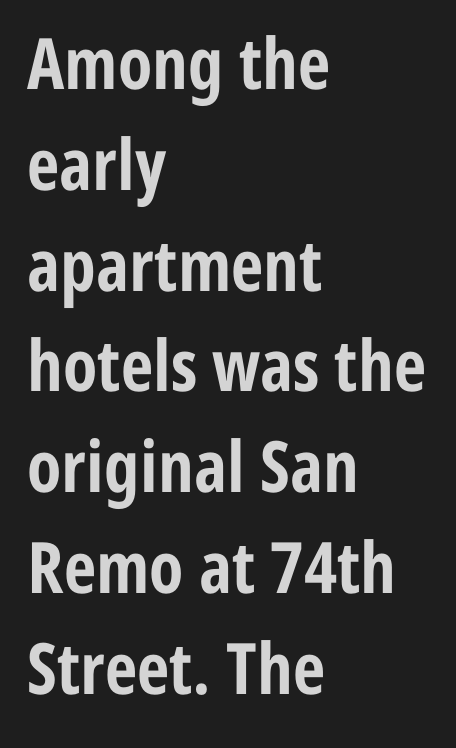
Stroke terminals: plain, sans-serif. You could not count columns in this text — the font is proportionally spaced. In terms of posture, this sample is upright. Compared with a centered layout, this one pins lines to the left instead.
